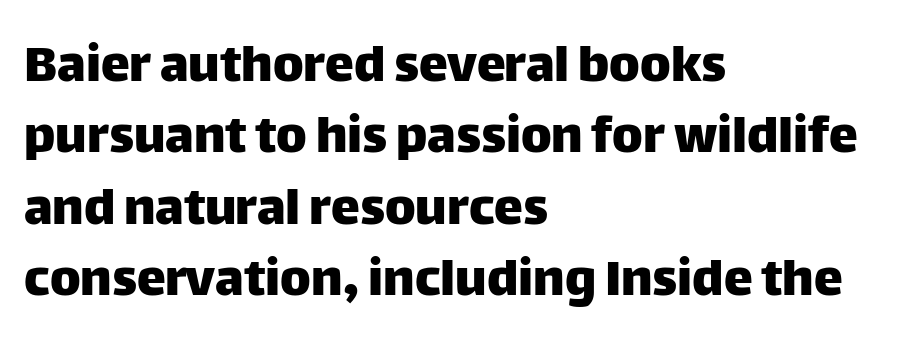
Any mark beneath the type? The region is blank. Horizontally, the lines are justified to the leading edge only. Each letter's strokes conclude bluntly, with no projecting serifs. Upright lettering throughout. Varying glyph widths throughout — classic text-font behaviour.
